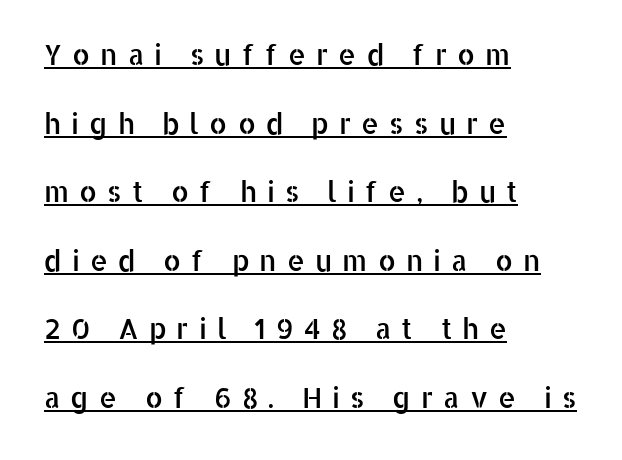
{"serif": "no", "italic": "no", "width": "normal", "stroke_contrast": "low", "x_height": "medium", "monospaced": "no", "underline": "yes", "align": "left", "line_spacing": "loose", "line_spacing_ratio": 2.45, "letter_spacing": "wide", "letter_spacing_em": 0.36, "glyph_px": 28}
